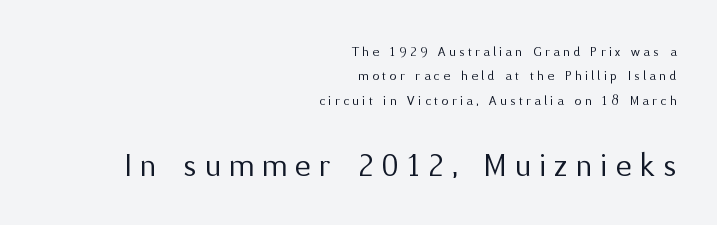
Q: Is the text bold? A: No.
Q: Is the text italic (slanted)? A: No, it is upright.
Q: Is the typeface a serif or a sans-serif typeface? A: Sans-serif.
Q: Is the text underlined? A: No.
Q: How is the paragraph aligned? A: Right-aligned.
Q: Is the spacing between letters normal or unusually wide? A: Unusually wide.
Q: Which block of text is set in a larger size, the first (top) or the second (bottom)? A: The second (bottom) one.
Q: Width (condensed, normal, or wide)? A: Normal.
Q: Stroke contrast? A: Medium.
Q: x-height? A: Medium.
Q: Monospaced? A: No.
